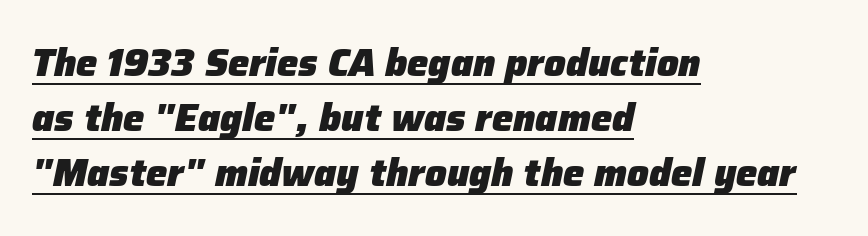
{"italic": "yes", "lean": "right", "slant_degrees": 12, "bold": "yes", "weight": "heavy", "width": "normal", "stroke_contrast": "low", "x_height": "medium", "monospaced": "no", "underline": "yes", "align": "left", "line_spacing": "normal", "line_spacing_ratio": 1.45, "letter_spacing": "normal", "letter_spacing_em": 0.0, "glyph_px": 38}
